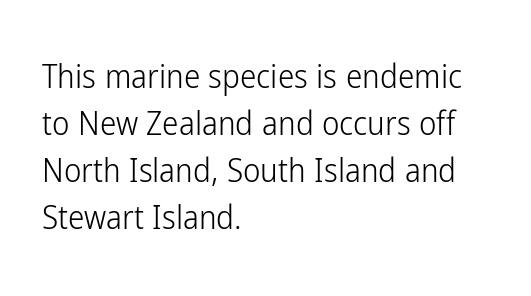
The image shows 33 px light, condensed sans-serif type, upright; set left-aligned, normal line spacing (1.42x), normal letter spacing, not underlined; low stroke contrast and a medium x-height.
